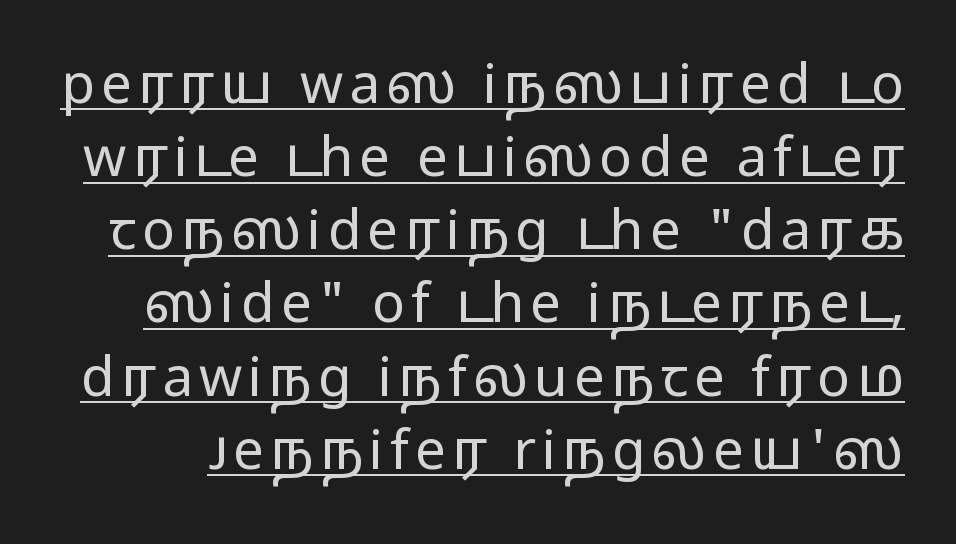
The image shows 55 px regular-weight, wide sans-serif type, upright; set normal line spacing (1.33x), underlined; low stroke contrast and a medium x-height.
